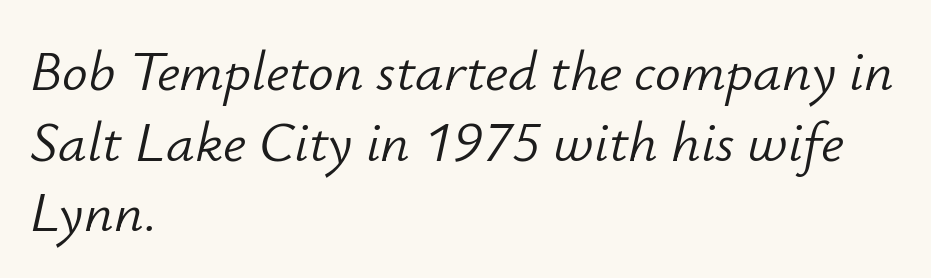
The image shows 57 px light type, italic (leaning right); set left-aligned, line spacing 1.24x, normal letter spacing, not underlined; low stroke contrast and a small x-height.
